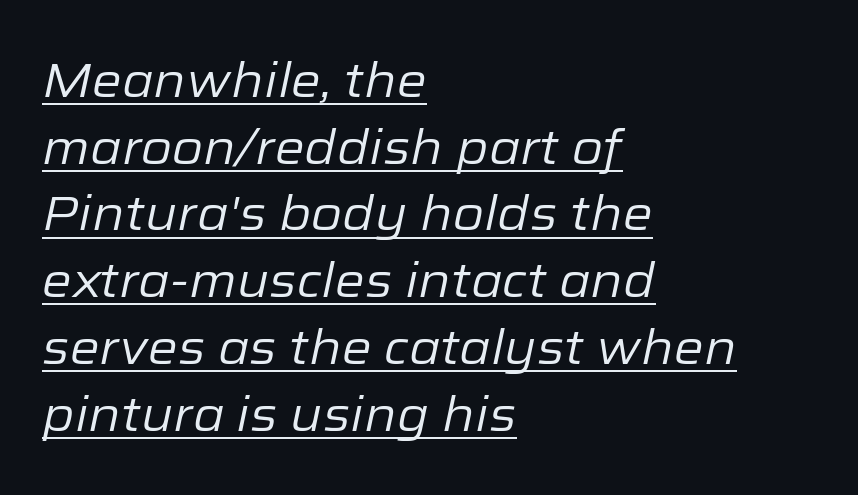
{"italic": "yes", "lean": "right", "slant_degrees": 12, "bold": "no", "weight": "regular", "width": "normal", "stroke_contrast": "low", "x_height": "medium", "monospaced": "no", "underline": "yes", "align": "left", "line_spacing": "normal", "line_spacing_ratio": 1.39, "letter_spacing": "normal", "letter_spacing_em": 0.0, "glyph_px": 48}
